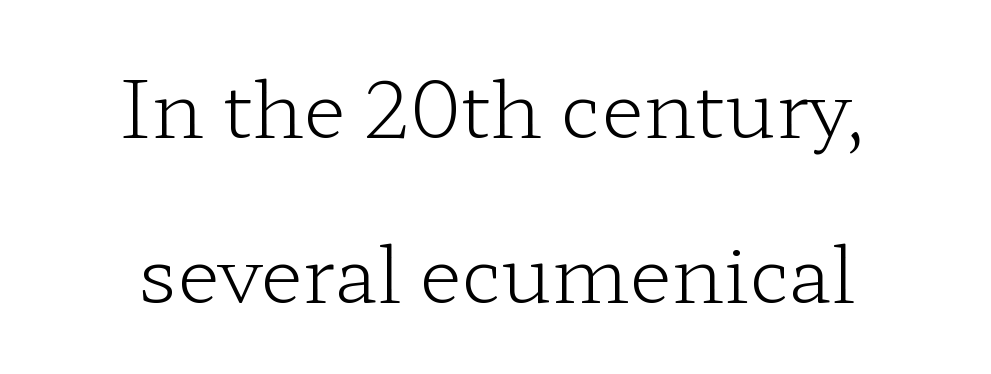
{"serif": "yes", "italic": "no", "bold": "no", "weight": "light", "width": "wide", "stroke_contrast": "low", "x_height": "medium", "monospaced": "no", "underline": "no", "align": "center", "line_spacing": "loose", "line_spacing_ratio": 2.12, "letter_spacing": "normal", "letter_spacing_em": 0.0, "glyph_px": 78}
